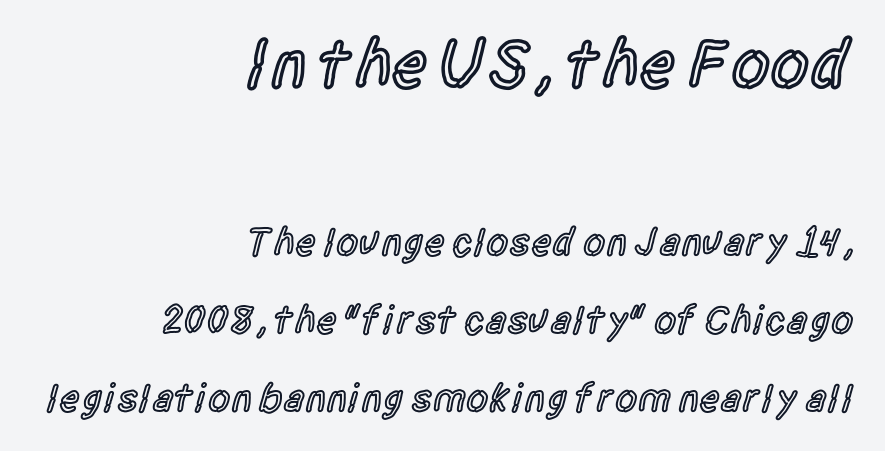
The image shows 70 px semibold, condensed sans-serif type; set right-aligned, loose line spacing (1.95x), normal letter spacing, not underlined; the first (top) block is 1.75x larger; a large x-height.
